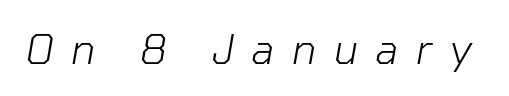
{"italic": "yes", "lean": "right", "slant_degrees": 10, "bold": "no", "weight": "light", "width": "normal", "stroke_contrast": "low", "x_height": "medium", "monospaced": "no", "underline": "no", "letter_spacing": "wide", "letter_spacing_em": 0.44, "glyph_px": 40}
